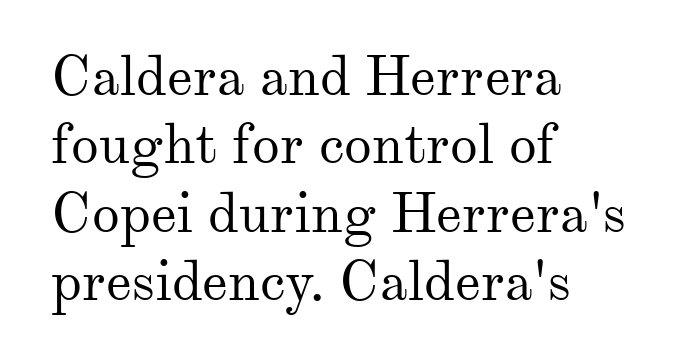
The image shows 56 px regular-weight serif type, upright; set left-aligned, line spacing 1.22x, normal letter spacing, not underlined; medium stroke contrast and a small x-height.
